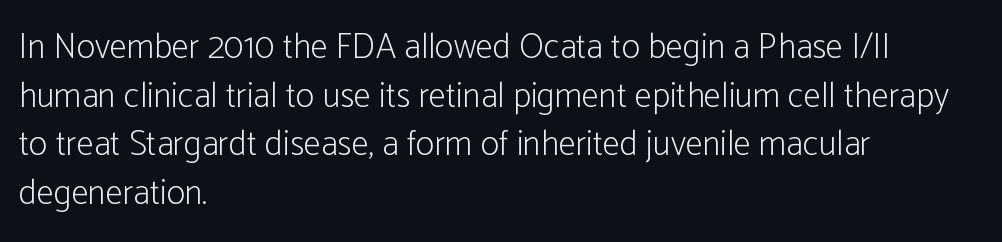
Q: Is the text bold? A: No.
Q: Is the text italic (slanted)? A: No, it is upright.
Q: Is the typeface a serif or a sans-serif typeface? A: Sans-serif.
Q: Is the text underlined? A: No.
Q: How is the paragraph aligned? A: Left-aligned.
Q: Is the spacing between letters normal or unusually wide? A: Normal.
Q: Is the spacing between lines tight, normal or loose? A: Normal.
Q: Width (condensed, normal, or wide)? A: Condensed.
Q: Stroke contrast? A: Low.
Q: x-height? A: Medium.
Q: Monospaced? A: No.
